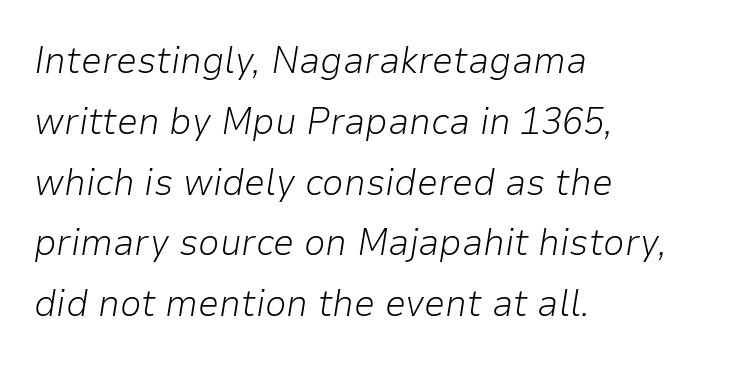
Letters rest on an invisible, unmarked baseline. The letters advance in unequal steps, a hallmark of proportional type. Looking at the ascenders, they clearly lean. A quiet, ordinary-to-light weight characterises the typeface. Layout note: lines flush left.
